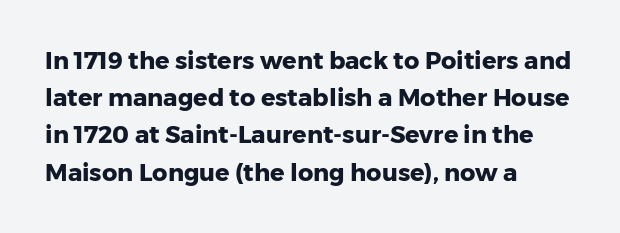
The passage shown has conventional tracking throughout. Underline: absent. The lines in this sample share a left origin and differ only in where they stop. These lines carry a lot of weight — the face is fully bold. Leading: standard. Characters remain perfectly vertical along every line.
